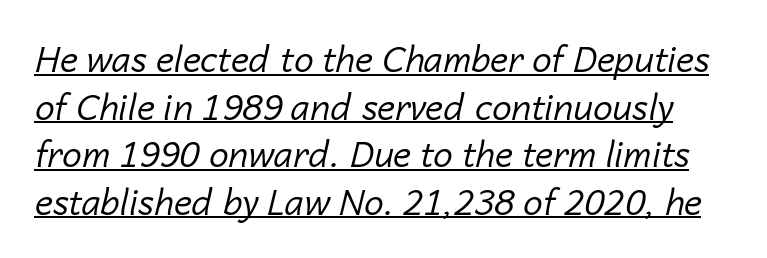
Q: Is the text bold? A: No.
Q: Is the text italic (slanted)? A: Yes, it leans right by about 14 degrees.
Q: Is the text underlined? A: Yes.
Q: Is the spacing between letters normal or unusually wide? A: Normal.
Q: Is the spacing between lines tight, normal or loose? A: Normal.
Q: Width (condensed, normal, or wide)? A: Normal.
Q: Stroke contrast? A: Low.
Q: x-height? A: Medium.
Q: Monospaced? A: No.
